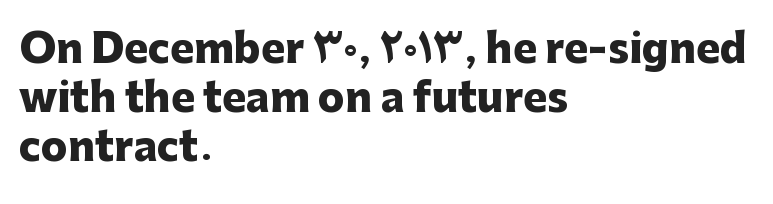
Caption: multi-line text, flush left, ragged right. The font is running at its bold setting. The passage shown has conventional tracking throughout. Does the lettering tilt? It doesn't — this is upright.
